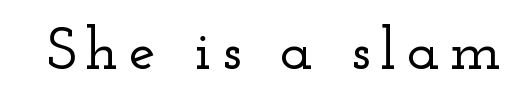
The image shows 60 px wide serif type, upright; set not underlined; low stroke contrast and a small x-height.
